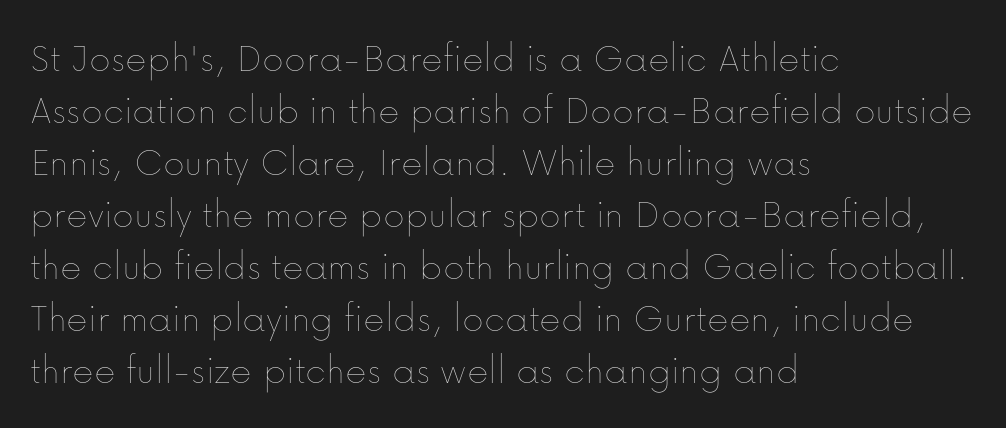
Is there any slant? The stems are plumb. Decoration check: the copy has no underline. Do the characters align in a grid? No, the font is proportional. This block has exactly the height ordinary leading produces. Horizontal alignment here is leftward, the default for most running prose.
